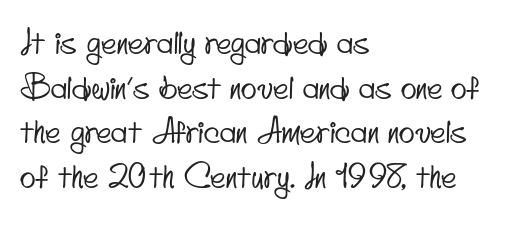
Evenly set lines give the paragraph a standard silhouette. This sample uses plain, unmodified letter spacing. The designer went with a sans here, leaving each stem footless. These lines are set flush left with a ragged right edge. Words float on clear page, feet unadorned.
